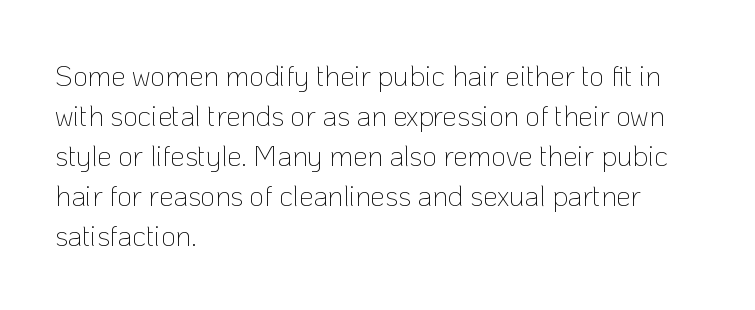
Q: Is the text bold? A: No.
Q: Is the text italic (slanted)? A: No, it is upright.
Q: Is the typeface a serif or a sans-serif typeface? A: Sans-serif.
Q: Is the text underlined? A: No.
Q: How is the paragraph aligned? A: Left-aligned.
Q: Is the spacing between letters normal or unusually wide? A: Normal.
Q: Is the spacing between lines tight, normal or loose? A: Normal.
Q: Width (condensed, normal, or wide)? A: Normal.
Q: Stroke contrast? A: Low.
Q: x-height? A: Medium.
Q: Monospaced? A: No.
